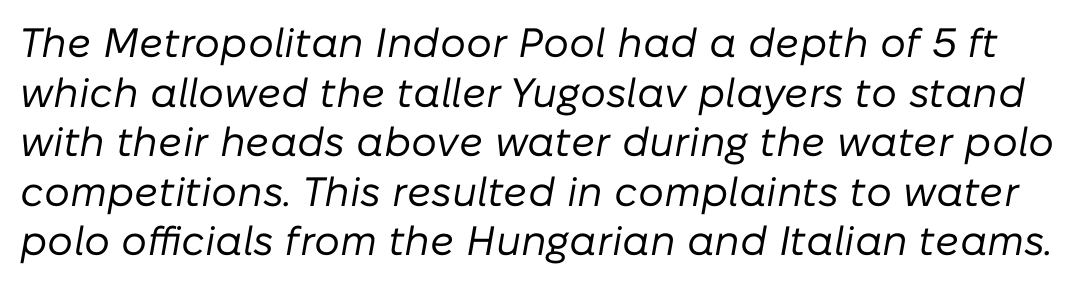
Q: Is the text bold? A: No.
Q: Is the text italic (slanted)? A: Yes, it leans right by about 10 degrees.
Q: Is the text underlined? A: No.
Q: Is the spacing between letters normal or unusually wide? A: Normal.
Q: Width (condensed, normal, or wide)? A: Normal.
Q: Stroke contrast? A: Low.
Q: x-height? A: Medium.
Q: Monospaced? A: No.
